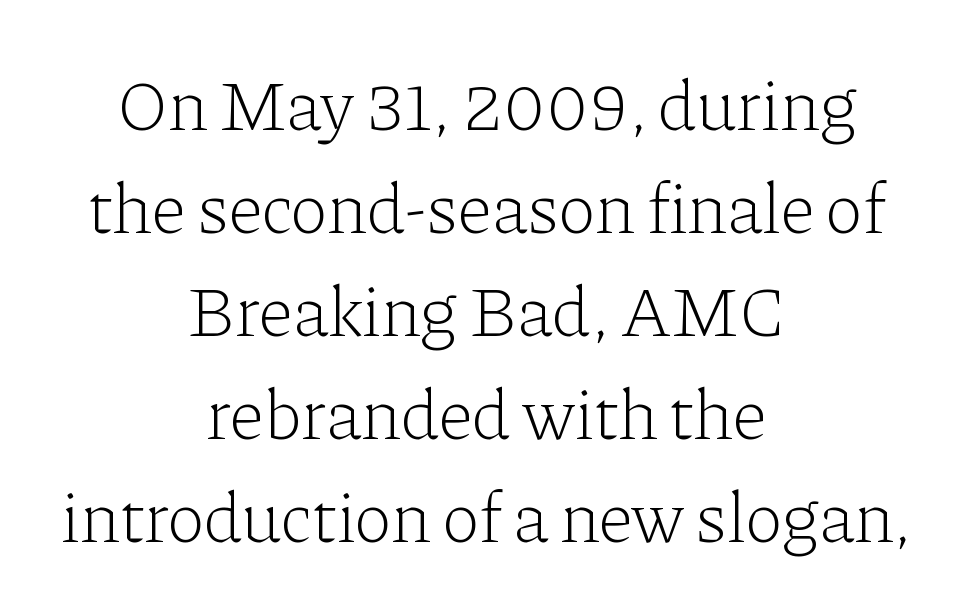
Q: Is the text bold? A: No.
Q: Is the text italic (slanted)? A: No, it is upright.
Q: Is the typeface a serif or a sans-serif typeface? A: Serif.
Q: Is the text underlined? A: No.
Q: How is the paragraph aligned? A: Centered.
Q: Is the spacing between letters normal or unusually wide? A: Normal.
Q: Is the spacing between lines tight, normal or loose? A: Normal.
Q: Width (condensed, normal, or wide)? A: Normal.
Q: Stroke contrast? A: Low.
Q: x-height? A: Medium.
Q: Monospaced? A: No.
